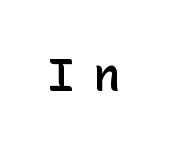
The image shows 45 px semibold sans-serif type, upright; set unusually wide letter spacing (+0.43 em), not underlined; low stroke contrast and a medium x-height.
